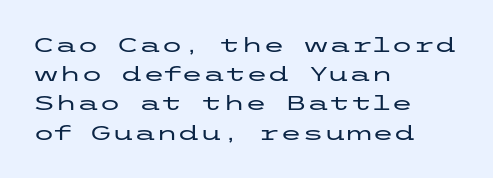
{"italic": "no", "underline": "no", "align": "left", "line_spacing": "normal", "line_spacing_ratio": 1.46, "letter_spacing": "normal", "letter_spacing_em": 0.0, "glyph_px": 20}
